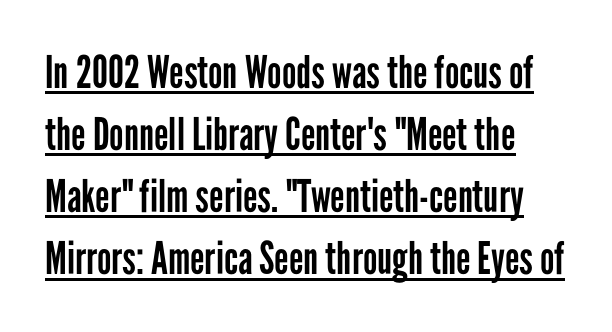
The image shows 45 px regular-weight, condensed sans-serif type, upright; set normal line spacing (1.38x), normal letter spacing, underlined; low stroke contrast and a medium x-height.
